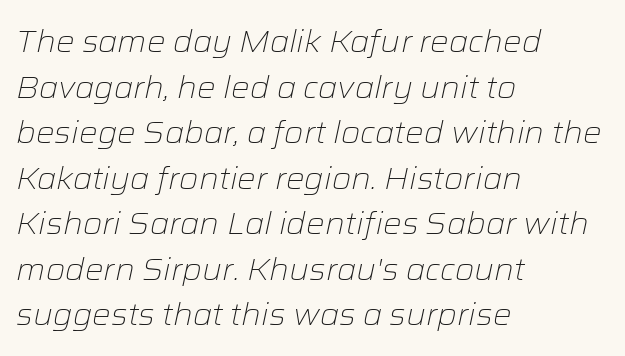
{"italic": "yes", "lean": "right", "slant_degrees": 12, "bold": "no", "weight": "light", "width": "normal", "stroke_contrast": "low", "x_height": "medium", "monospaced": "no", "underline": "no", "align": "left", "line_spacing": "normal", "line_spacing_ratio": 1.47, "letter_spacing": "normal", "letter_spacing_em": 0.0, "glyph_px": 31}
